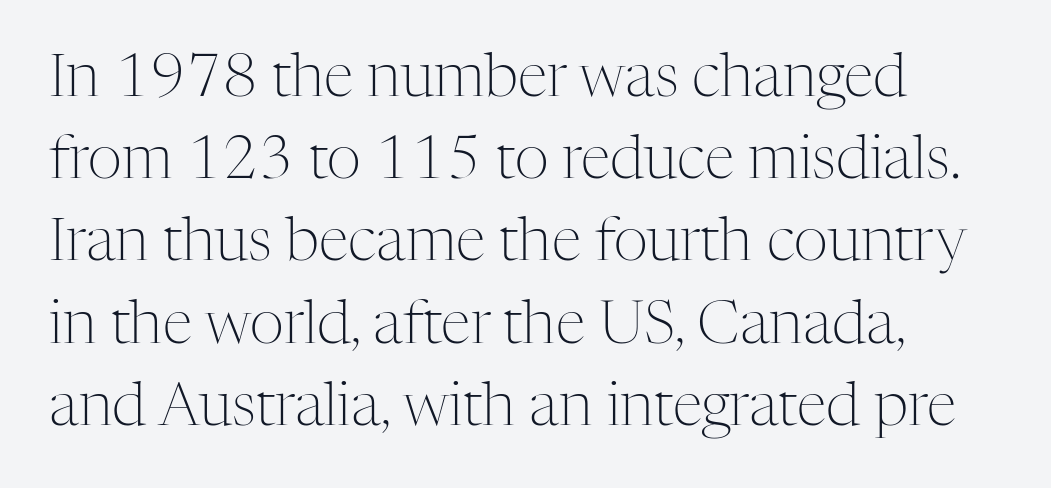
The image shows 60 px light serif type, upright; set left-aligned, normal line spacing (1.37x), normal letter spacing, not underlined; medium stroke contrast and a medium x-height.
